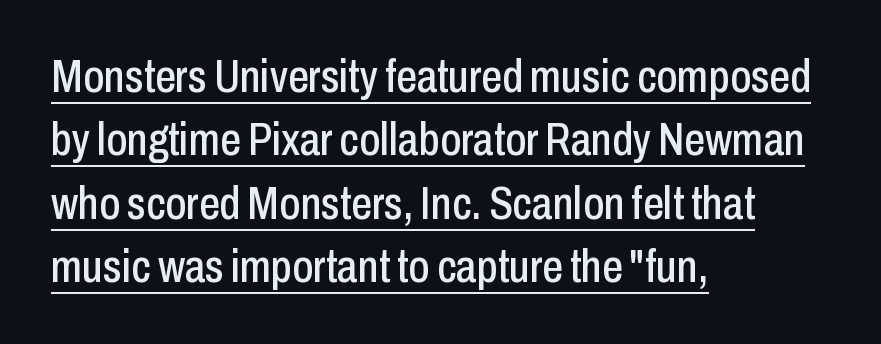
The image shows 46 px condensed sans-serif type, upright; set left-aligned, normal line spacing (1.38x), normal letter spacing, underlined; low stroke contrast and a medium x-height.
